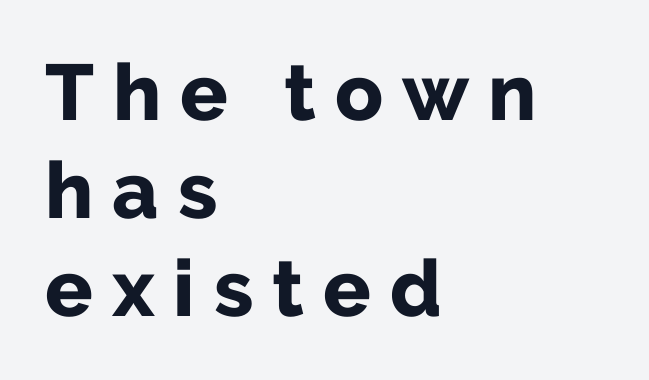
The image shows 79 px bold sans-serif type, upright; set left-aligned, line spacing 1.24x, unusually wide letter spacing (+0.24 em), not underlined; low stroke contrast and a medium x-height.
